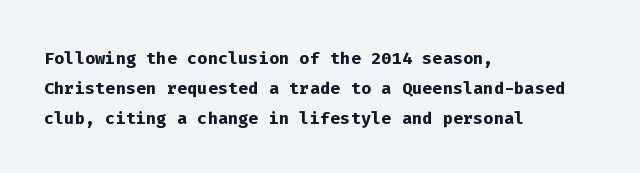
The characters look thick and weighty, a clear bold. Rows of type keep a routine distance in the vertical direction. Each word holds together tightly as a unit, with standard inter-letter gaps. Does the copy run flush right? No — it runs flush left. Beneath every word, the page is bare.
